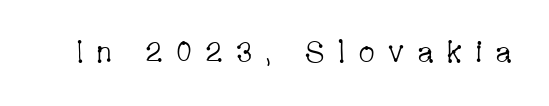
Q: Is the text bold? A: No.
Q: Is the text italic (slanted)? A: No, it is upright.
Q: Is the typeface a serif or a sans-serif typeface? A: Serif.
Q: Is the text underlined? A: No.
Q: Is the spacing between letters normal or unusually wide? A: Unusually wide.
Q: Width (condensed, normal, or wide)? A: Condensed.
Q: Stroke contrast? A: Low.
Q: x-height? A: Medium.
Q: Monospaced? A: No.
